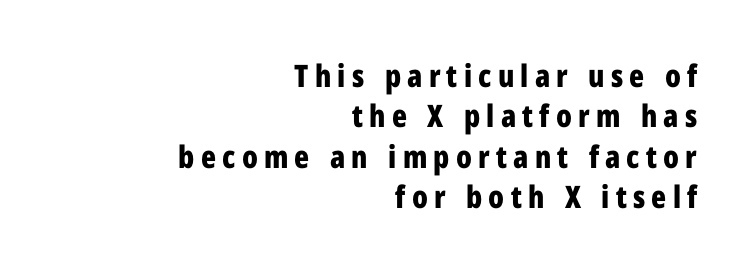
The text was rendered using a sans face with plain stroke endings. Posture: upright roman. The passage shown is emphatically bold. Look at the tracking — it's clearly loosened, letters drifting apart.
